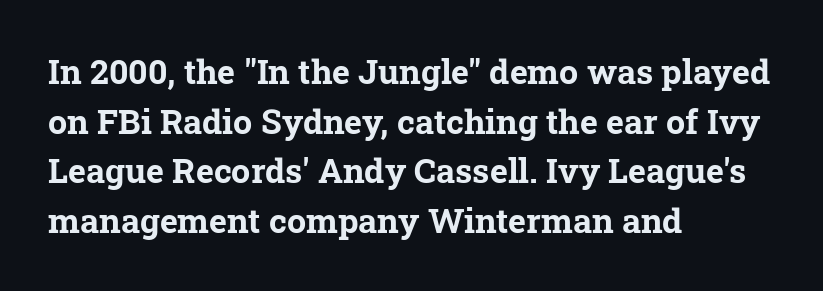
Check under the words: just untouched page. Type style note: has serifs. Letter spacing: default. If you drew a ruler down the left edge, every line would touch it. Compared with typical paragraphs, the rows here are spaced about the same.
